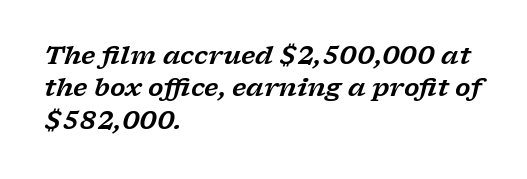
{"italic": "yes", "lean": "right", "slant_degrees": 17, "underline": "no", "align": "left", "line_spacing": "normal", "line_spacing_ratio": 1.3, "letter_spacing": "normal", "letter_spacing_em": 0.0, "glyph_px": 25}
